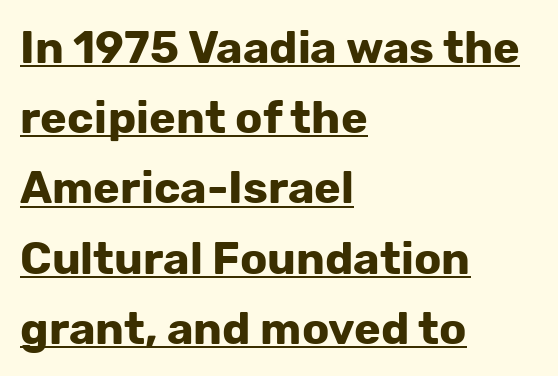
{"serif": "no", "italic": "no", "bold": "yes", "weight": "bold", "width": "normal", "stroke_contrast": "low", "x_height": "medium", "monospaced": "no", "underline": "yes", "align": "left", "line_spacing": "normal", "line_spacing_ratio": 1.56, "letter_spacing": "normal", "letter_spacing_em": 0.0, "glyph_px": 45}
